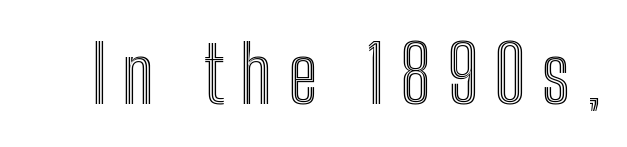
The image shows 79 px condensed type, upright; set unusually wide letter spacing (+0.2 em), not underlined; a medium x-height.
